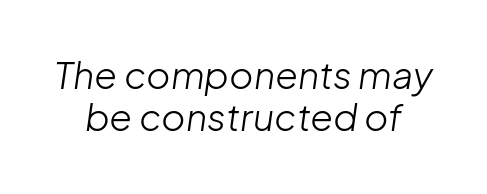
{"italic": "yes", "lean": "right", "slant_degrees": 8, "bold": "no", "weight": "light", "width": "normal", "stroke_contrast": "low", "x_height": "medium", "monospaced": "no", "underline": "no", "align": "center", "line_spacing": "tight", "line_spacing_ratio": 1.14, "letter_spacing": "normal", "letter_spacing_em": 0.0, "glyph_px": 37}
